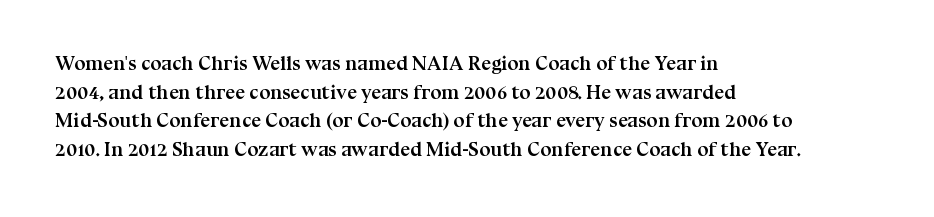
The image shows 20 px bold type, upright; set left-aligned, normal line spacing (1.43x), normal letter spacing, not underlined.
